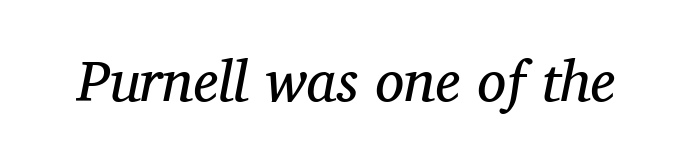
{"serif": "yes", "italic": "yes", "lean": "right", "slant_degrees": 11, "bold": "no", "weight": "regular", "width": "normal", "stroke_contrast": "medium", "x_height": "medium", "monospaced": "no", "underline": "no", "letter_spacing": "normal", "letter_spacing_em": 0.0, "glyph_px": 58}
